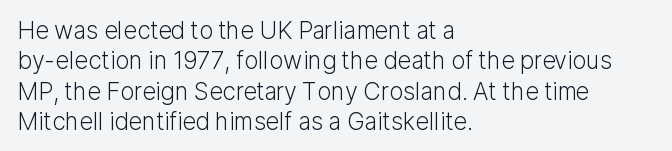
{"italic": "no", "bold": "no", "underline": "no", "align": "left", "line_spacing": "normal", "line_spacing_ratio": 1.27, "letter_spacing": "normal", "letter_spacing_em": 0.0, "glyph_px": 24}
